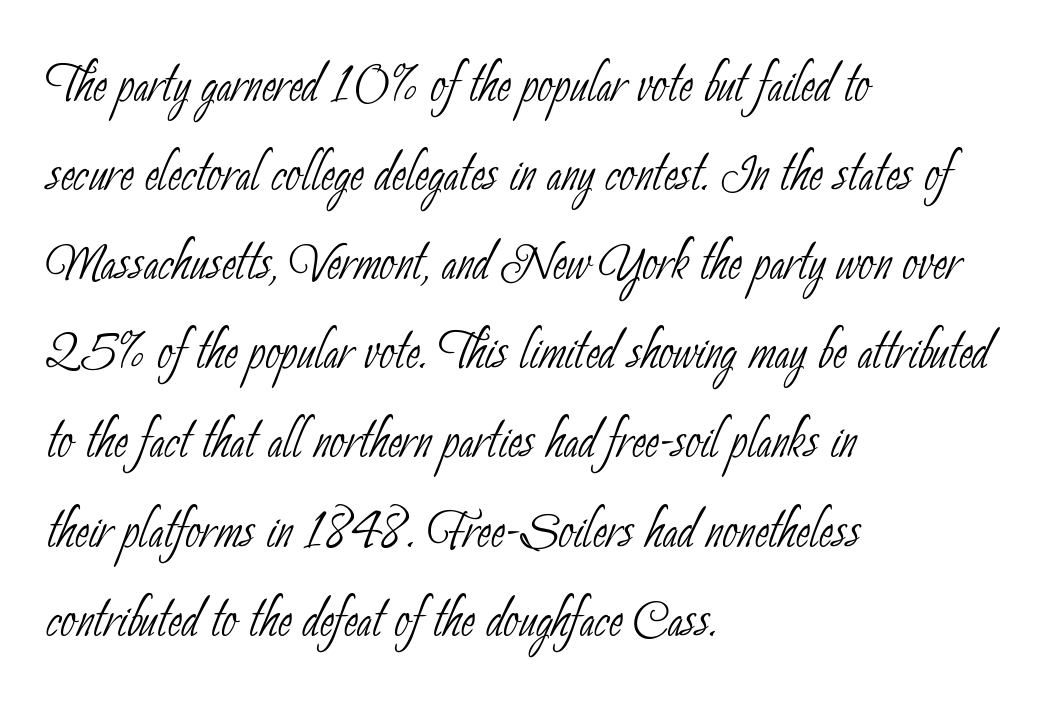
The image shows 67 px thin, condensed sans-serif type; set left-aligned, normal line spacing (1.33x), normal letter spacing, not underlined; low stroke contrast and a small x-height.
